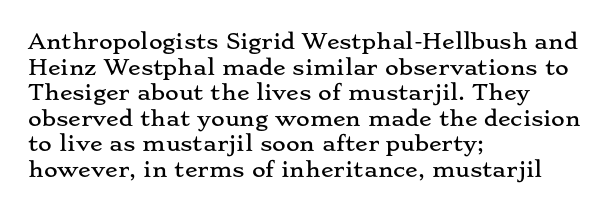
Q: Is the text italic (slanted)? A: No, it is upright.
Q: Is the text underlined? A: No.
Q: How is the paragraph aligned? A: Left-aligned.
Q: Is the spacing between letters normal or unusually wide? A: Normal.
